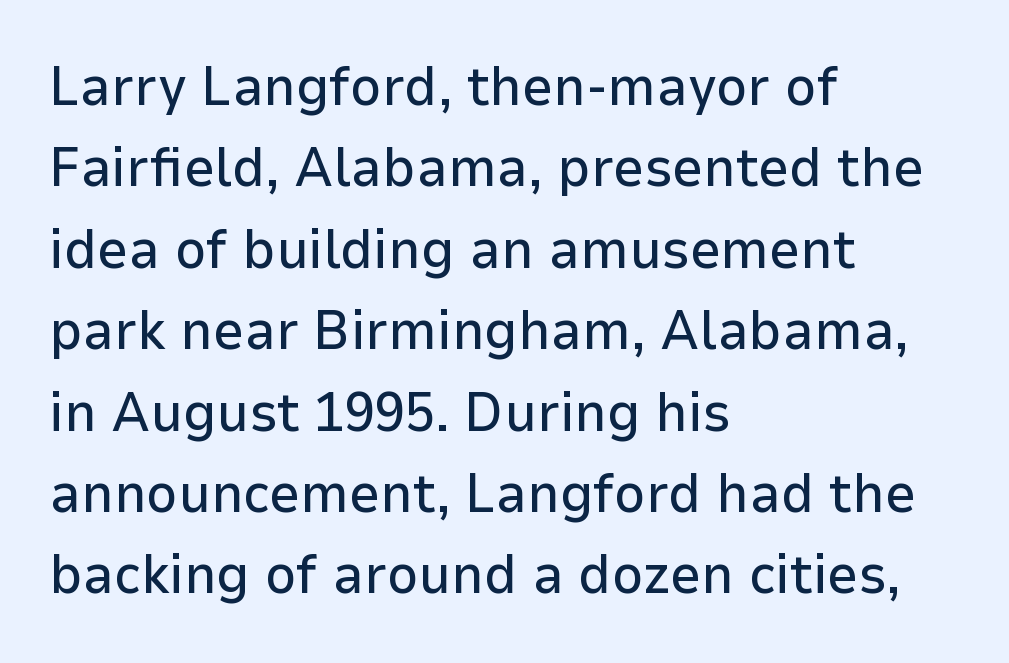
The image shows 55 px sans-serif type, upright; set left-aligned, normal line spacing (1.48x), normal letter spacing, not underlined; low stroke contrast and a medium x-height.
